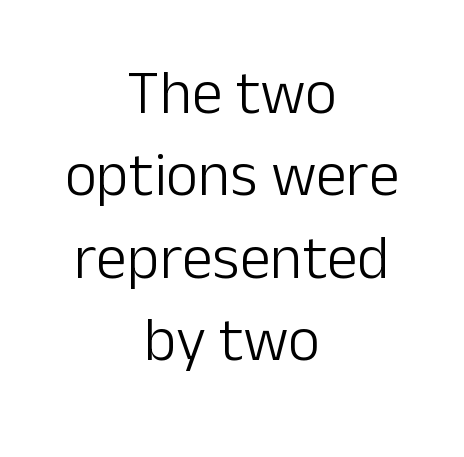
The image shows 62 px light sans-serif type, upright; set centered, normal line spacing (1.33x), normal letter spacing, not underlined; low stroke contrast and a medium x-height.
